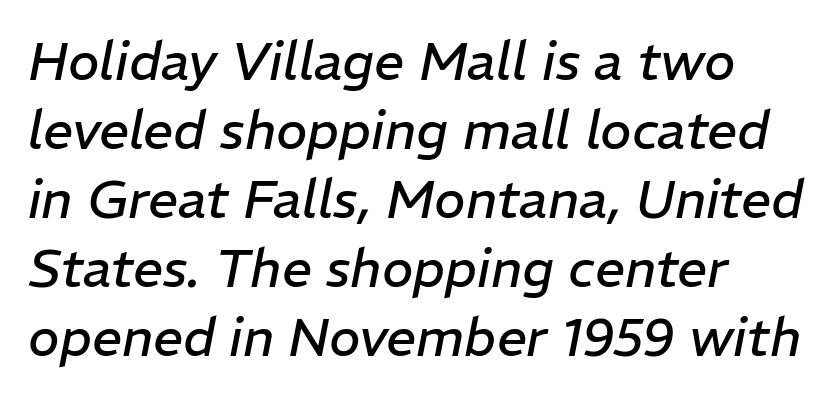
The image shows 53 px regular-weight type, italic (leaning right); set normal line spacing (1.3x), normal letter spacing, not underlined; low stroke contrast and a medium x-height.
